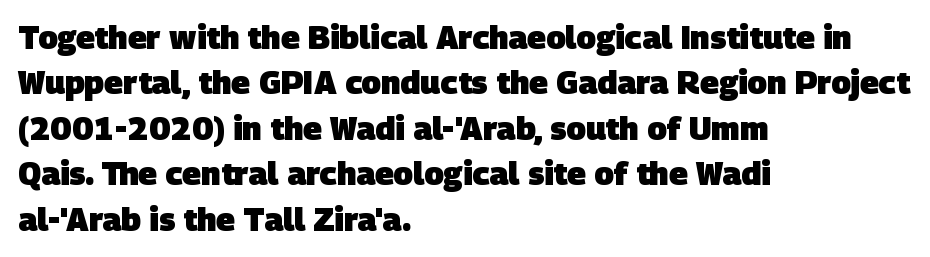
The image shows 32 px heavy sans-serif type; set left-aligned, normal line spacing (1.42x), normal letter spacing, not underlined; low stroke contrast and a large x-height.
